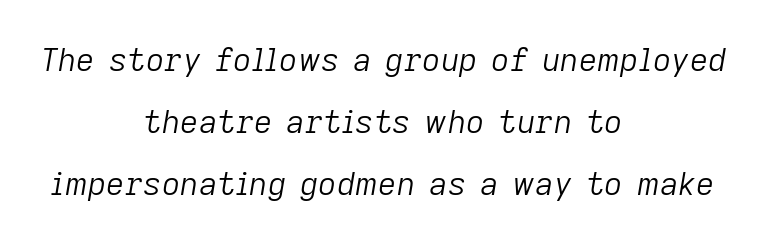
Q: Is the text bold? A: No.
Q: Is the text italic (slanted)? A: Yes, it leans right by about 9 degrees.
Q: Is the text underlined? A: No.
Q: How is the paragraph aligned? A: Centered.
Q: Is the spacing between letters normal or unusually wide? A: Normal.
Q: Is the spacing between lines tight, normal or loose? A: Loose.
Q: Width (condensed, normal, or wide)? A: Normal.
Q: Stroke contrast? A: Low.
Q: x-height? A: Medium.
Q: Monospaced? A: No.
